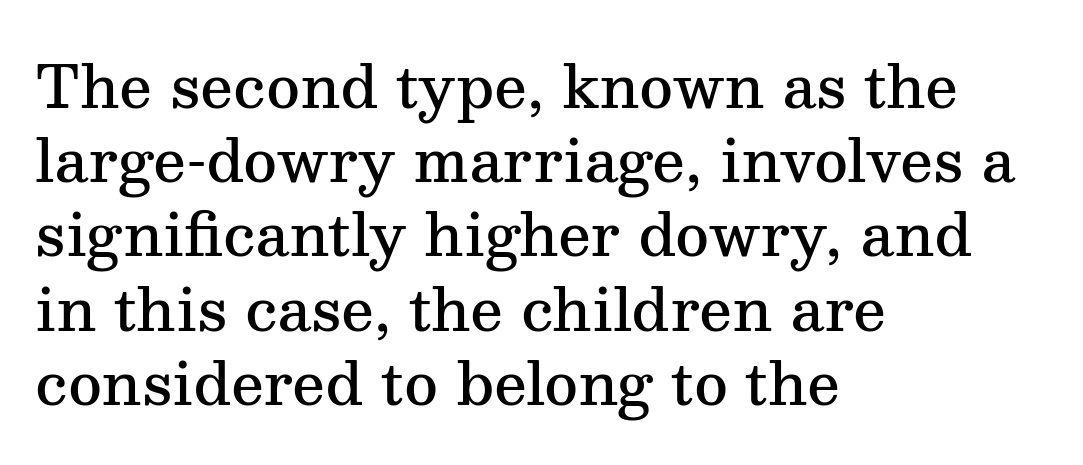
The image shows 58 px semibold serif type, upright; set left-aligned, normal line spacing (1.28x), normal letter spacing, not underlined; medium stroke contrast and a medium x-height.
